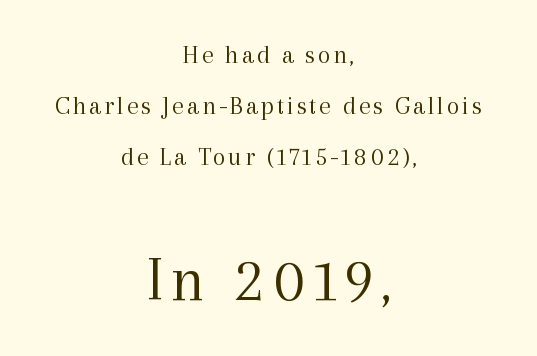
{"serif": "yes", "italic": "no", "bold": "no", "weight": "light", "width": "normal", "x_height": "medium", "monospaced": "no", "underline": "no", "align": "center", "line_spacing": "loose", "line_spacing_ratio": 1.96, "larger_block": "second", "size_ratio": 2.46, "glyph_px": 64}
